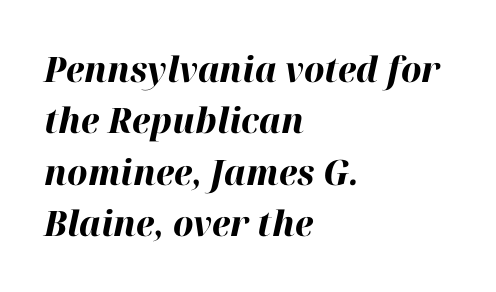
Q: Is the text bold? A: Yes.
Q: Is the text italic (slanted)? A: Yes, it leans right by about 12 degrees.
Q: Is the text underlined? A: No.
Q: How is the paragraph aligned? A: Left-aligned.
Q: Is the spacing between letters normal or unusually wide? A: Normal.
Q: Is the spacing between lines tight, normal or loose? A: Normal.
Q: Width (condensed, normal, or wide)? A: Normal.
Q: Stroke contrast? A: High.
Q: x-height? A: Medium.
Q: Monospaced? A: No.
